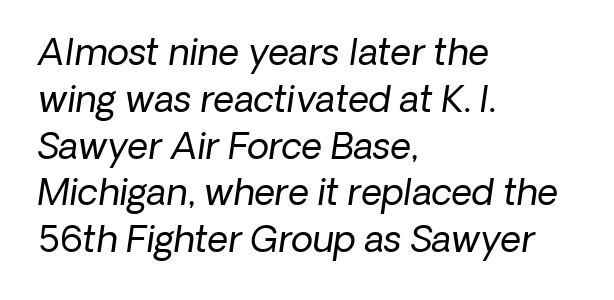
Only glyphs here, with clear space below each row. One-word summary of the alignment: left. This sample uses plain, unmodified letter spacing. Proportional: the letters do not fall into vertical columns. The letterforms sit at book weight or below. Note: no serifs on the glyphs.
